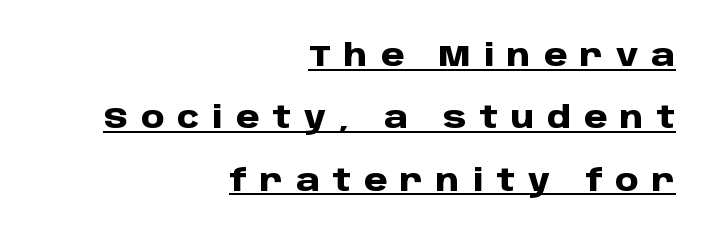
Q: Is the text bold? A: Yes.
Q: Is the text italic (slanted)? A: No, it is upright.
Q: Is the typeface a serif or a sans-serif typeface? A: Sans-serif.
Q: Is the text underlined? A: Yes.
Q: How is the paragraph aligned? A: Right-aligned.
Q: Is the spacing between letters normal or unusually wide? A: Unusually wide.
Q: Is the spacing between lines tight, normal or loose? A: Loose.
Q: Width (condensed, normal, or wide)? A: Normal.
Q: Stroke contrast? A: Low.
Q: x-height? A: Large.
Q: Monospaced? A: No.
